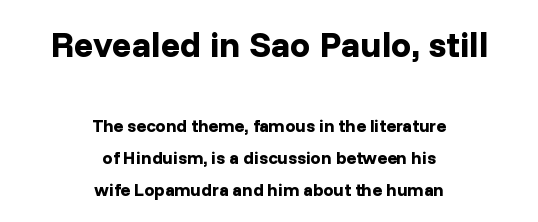
{"serif": "no", "italic": "no", "bold": "yes", "weight": "bold", "width": "normal", "stroke_contrast": "low", "x_height": "medium", "monospaced": "no", "underline": "no", "align": "center", "line_spacing_ratio": 1.78, "letter_spacing": "normal", "letter_spacing_em": 0.0, "larger_block": "first", "size_ratio": 2.0, "glyph_px": 36}
